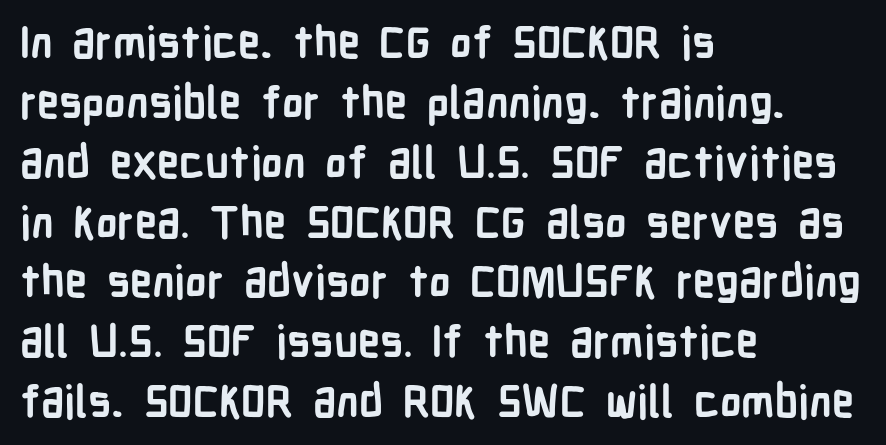
Q: Is the text bold? A: Yes.
Q: Is the text italic (slanted)? A: No, it is upright.
Q: Is the typeface a serif or a sans-serif typeface? A: Sans-serif.
Q: Is the text underlined? A: No.
Q: How is the paragraph aligned? A: Left-aligned.
Q: Is the spacing between letters normal or unusually wide? A: Normal.
Q: Is the spacing between lines tight, normal or loose? A: Normal.
Q: Width (condensed, normal, or wide)? A: Condensed.
Q: Stroke contrast? A: Low.
Q: x-height? A: Medium.
Q: Monospaced? A: No.
